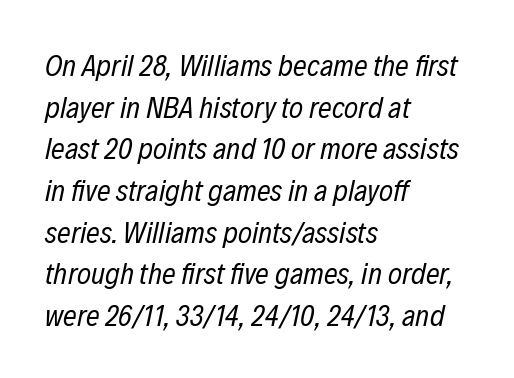
The image shows 30 px regular-weight, condensed type, italic (leaning right); set left-aligned, normal line spacing (1.39x), normal letter spacing, not underlined; low stroke contrast and a medium x-height.
